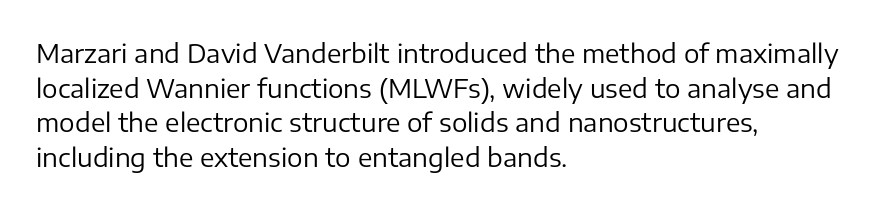
{"italic": "no", "bold": "no", "underline": "no", "align": "left", "line_spacing": "normal", "line_spacing_ratio": 1.33, "letter_spacing": "normal", "letter_spacing_em": 0.0, "glyph_px": 26}
